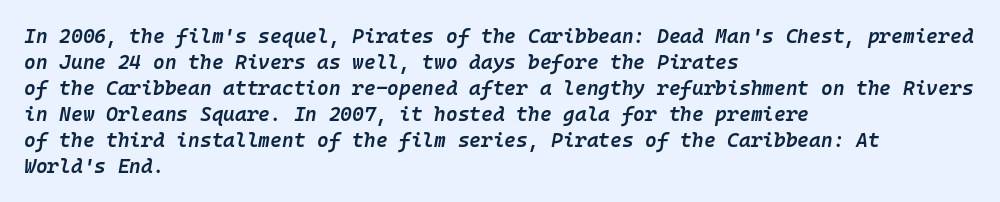
{"italic": "yes", "lean": "right", "slant_degrees": 10, "bold": "semi", "underline": "no", "align": "left", "line_spacing": "normal", "line_spacing_ratio": 1.3, "letter_spacing": "normal", "letter_spacing_em": 0.0, "glyph_px": 20}
